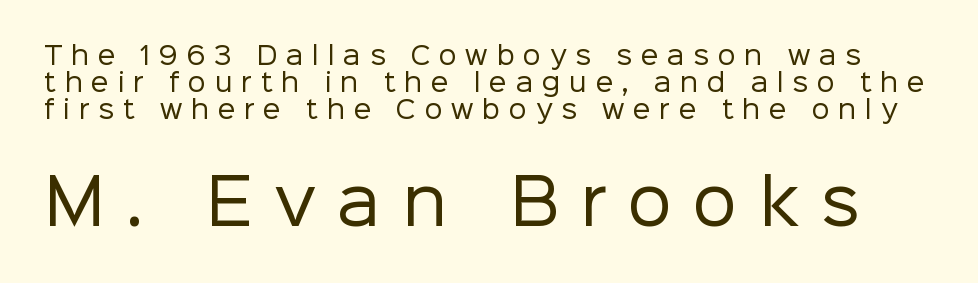
{"serif": "no", "italic": "no", "bold": "no", "weight": "regular", "width": "normal", "stroke_contrast": "low", "x_height": "medium", "monospaced": "no", "underline": "no", "line_spacing": "tight", "line_spacing_ratio": 1.09, "letter_spacing": "wide", "letter_spacing_em": 0.35, "larger_block": "second", "size_ratio": 2.48, "glyph_px": 62}
